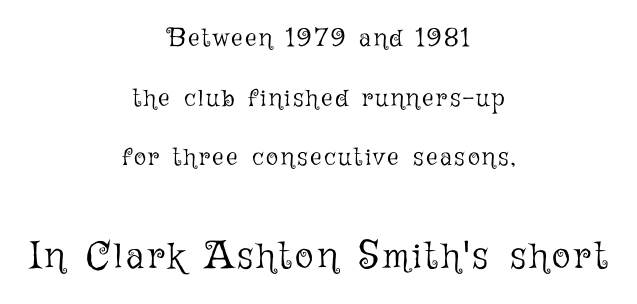
Q: Is the text bold? A: No.
Q: Is the text italic (slanted)? A: No, it is upright.
Q: Is the text underlined? A: No.
Q: How is the paragraph aligned? A: Centered.
Q: Is the spacing between lines tight, normal or loose? A: Loose.
Q: Which block of text is set in a larger size, the first (top) or the second (bottom)? A: The second (bottom) one.
Q: Width (condensed, normal, or wide)? A: Normal.
Q: Stroke contrast? A: Low.
Q: x-height? A: Medium.
Q: Monospaced? A: No.
